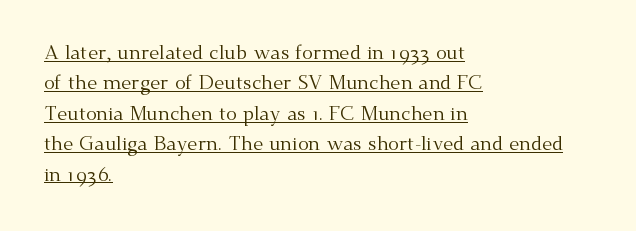
{"italic": "no", "bold": "no", "underline": "yes", "align": "left", "line_spacing": "normal", "line_spacing_ratio": 1.52, "letter_spacing": "normal", "letter_spacing_em": 0.0, "glyph_px": 20}
